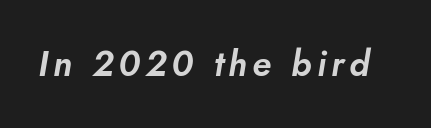
The strip under each line holds only bare page. The rendering uses natural spacing where letterforms have individual widths. Tall strokes in this sample are angled rather than plumb.
